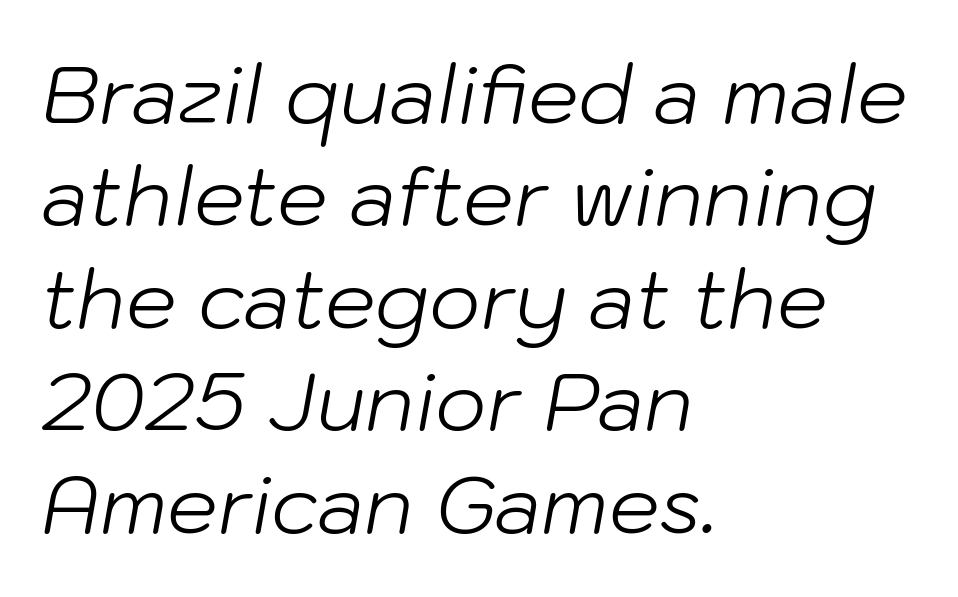
The image shows 80 px light type, italic (leaning right); set left-aligned, normal line spacing (1.28x), normal letter spacing, not underlined; low stroke contrast and a medium x-height.
